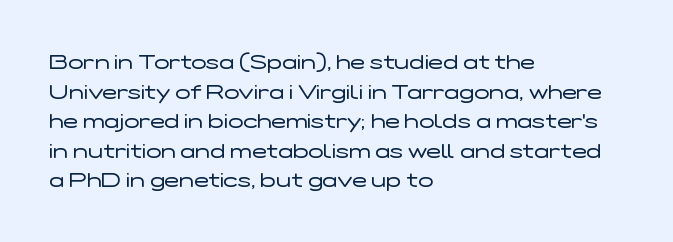
Compared with a typical body face, this is equally light or lighter still. The line texture is even and compact thanks to regular tracking. The space directly below the letters is spotless. Nope, not italic — everything's standing straight.
